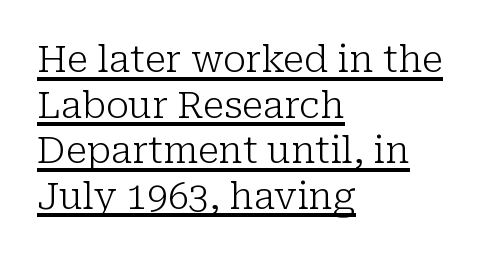
The image shows 37 px light serif type, upright; set left-aligned, line spacing 1.23x, normal letter spacing, underlined; low stroke contrast and a medium x-height.
